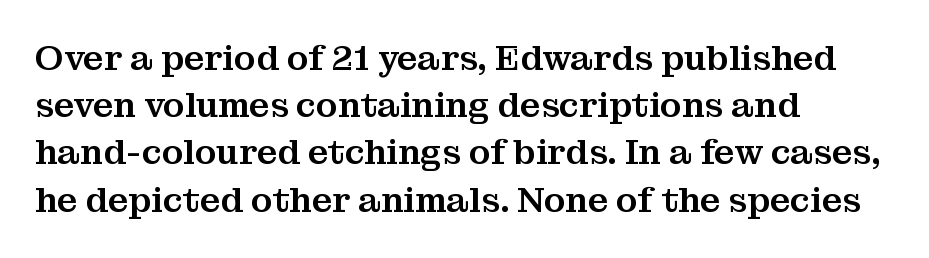
{"serif": "yes", "italic": "no", "width": "normal", "stroke_contrast": "medium", "x_height": "medium", "monospaced": "no", "underline": "no", "align": "left", "line_spacing": "normal", "line_spacing_ratio": 1.35, "letter_spacing": "normal", "letter_spacing_em": 0.0, "glyph_px": 35}
